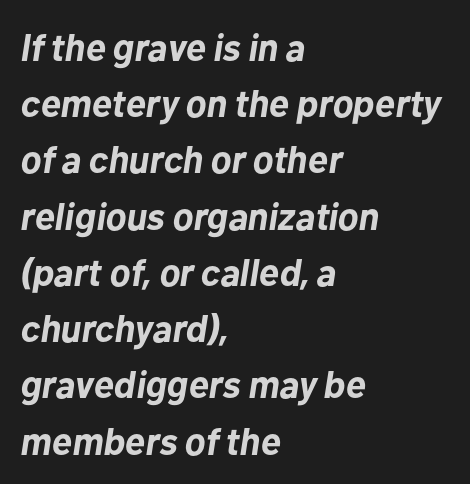
{"italic": "yes", "lean": "right", "slant_degrees": 10, "bold": "yes", "weight": "bold", "width": "normal", "stroke_contrast": "low", "x_height": "medium", "monospaced": "no", "underline": "no", "align": "left", "line_spacing": "normal", "line_spacing_ratio": 1.48, "letter_spacing": "normal", "letter_spacing_em": 0.0, "glyph_px": 38}
